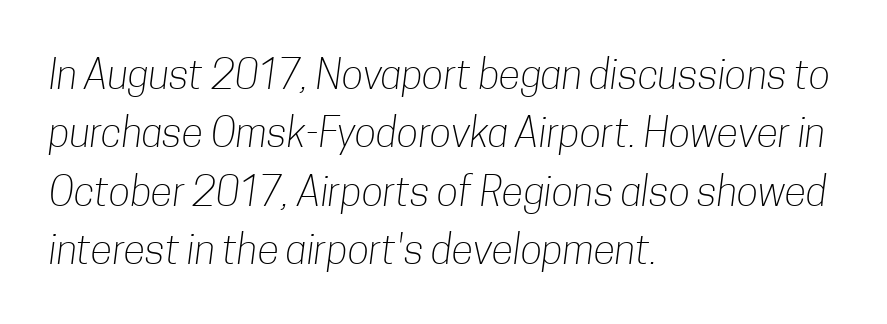
The image shows 40 px light, condensed sans-serif type; set left-aligned, normal line spacing (1.46x), normal letter spacing, not underlined; low stroke contrast and a medium x-height.
